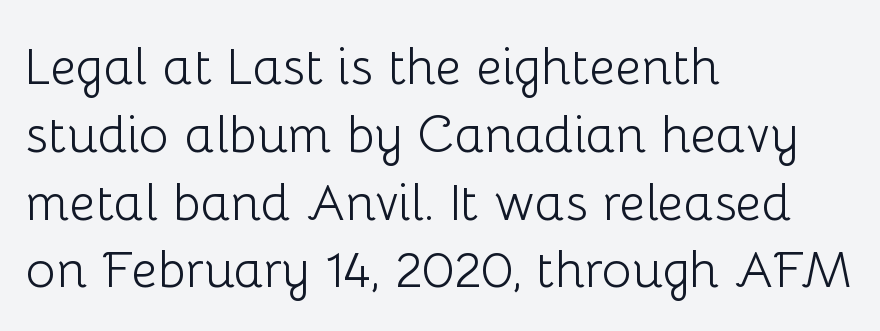
Q: Is the text bold? A: No.
Q: Is the text italic (slanted)? A: No, it is upright.
Q: Is the typeface a serif or a sans-serif typeface? A: Sans-serif.
Q: Is the text underlined? A: No.
Q: How is the paragraph aligned? A: Left-aligned.
Q: Is the spacing between letters normal or unusually wide? A: Normal.
Q: Is the spacing between lines tight, normal or loose? A: Normal.
Q: Width (condensed, normal, or wide)? A: Normal.
Q: Stroke contrast? A: Low.
Q: x-height? A: Medium.
Q: Monospaced? A: No.
